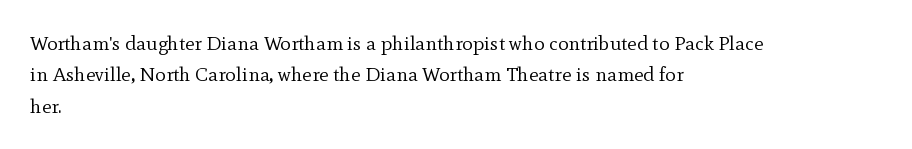
The image shows 20 px text type, upright; set left-aligned, normal line spacing (1.57x), normal letter spacing, not underlined.
